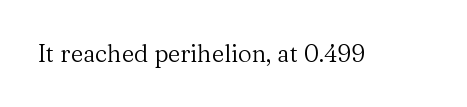
The image shows 24 px text type, upright; set normal letter spacing, not underlined.
